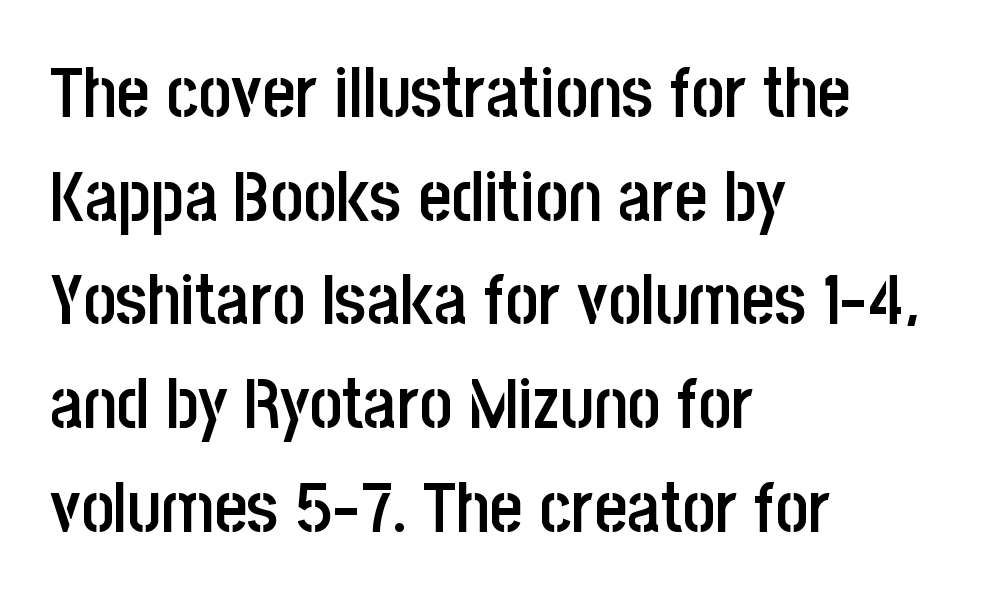
Is there much room between lines? A standard amount, neither cramped nor airy. The paragraph has a hard left edge and a soft right edge. Character widths vary here, with narrow letters taking less room than wide ones. A semibold gives these letters moderate extra thickness, short of bold.
